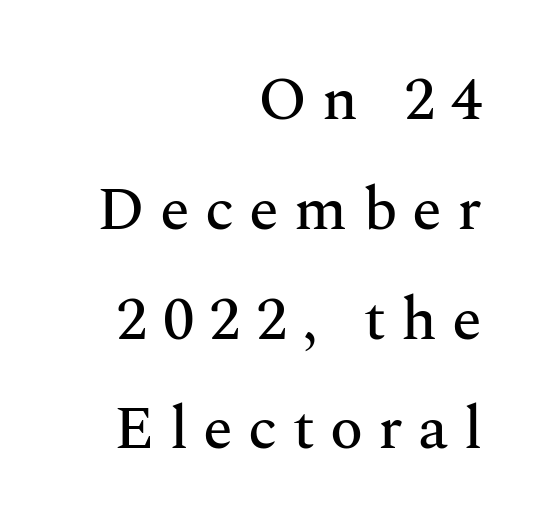
The image shows 61 px serif type, upright; set right-aligned, line spacing 1.8x, unusually wide letter spacing (+0.25 em), not underlined; medium stroke contrast and a medium x-height.
